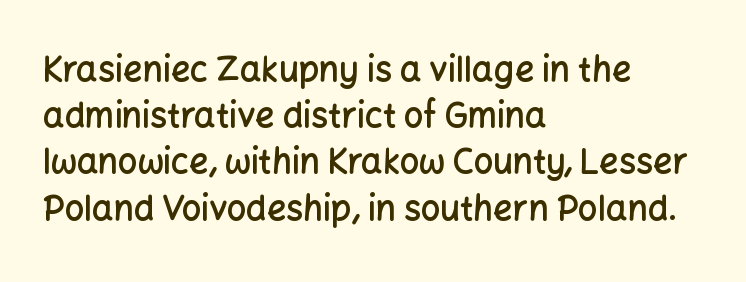
The image shows 34 px semibold sans-serif type, upright; set left-aligned, normal line spacing (1.36x), normal letter spacing, not underlined; low stroke contrast and a medium x-height.
